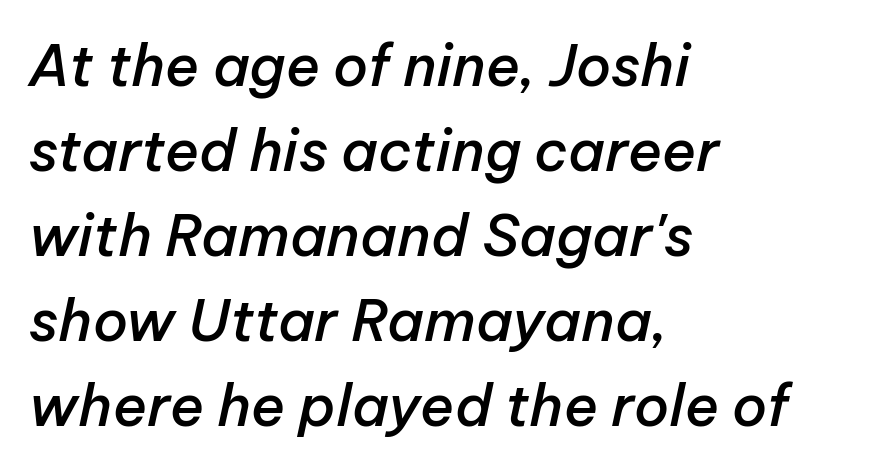
{"italic": "yes", "lean": "right", "slant_degrees": 12, "bold": "semi", "weight": "semibold", "width": "normal", "stroke_contrast": "low", "x_height": "medium", "monospaced": "no", "underline": "no", "align": "left", "line_spacing": "normal", "line_spacing_ratio": 1.49, "letter_spacing": "normal", "letter_spacing_em": 0.0, "glyph_px": 57}
